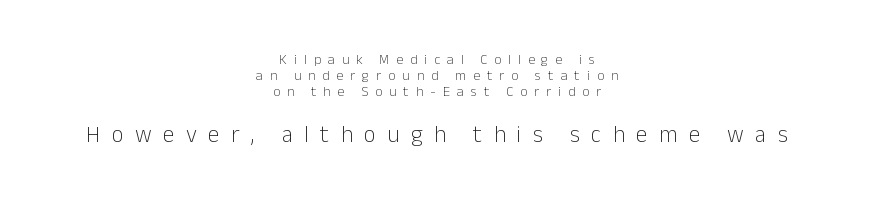
Q: Is the text bold? A: No.
Q: Is the text italic (slanted)? A: No, it is upright.
Q: Is the text underlined? A: No.
Q: How is the paragraph aligned? A: Centered.
Q: Is the spacing between letters normal or unusually wide? A: Unusually wide.
Q: Which block of text is set in a larger size, the first (top) or the second (bottom)? A: The second (bottom) one.
